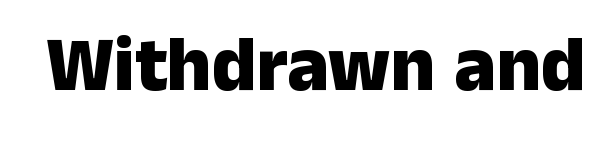
{"serif": "no", "italic": "no", "bold": "yes", "weight": "heavy", "width": "normal", "stroke_contrast": "low", "x_height": "medium", "monospaced": "no", "underline": "no", "letter_spacing": "normal", "letter_spacing_em": 0.0, "glyph_px": 78}
